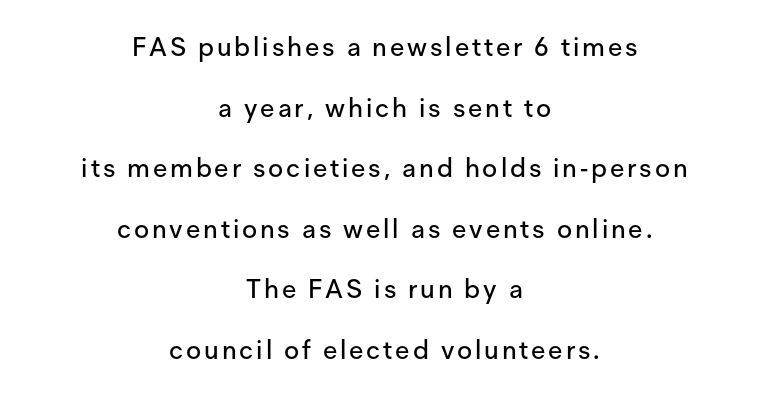
{"italic": "no", "underline": "no", "align": "center", "line_spacing": "loose", "line_spacing_ratio": 2.33, "glyph_px": 26}
